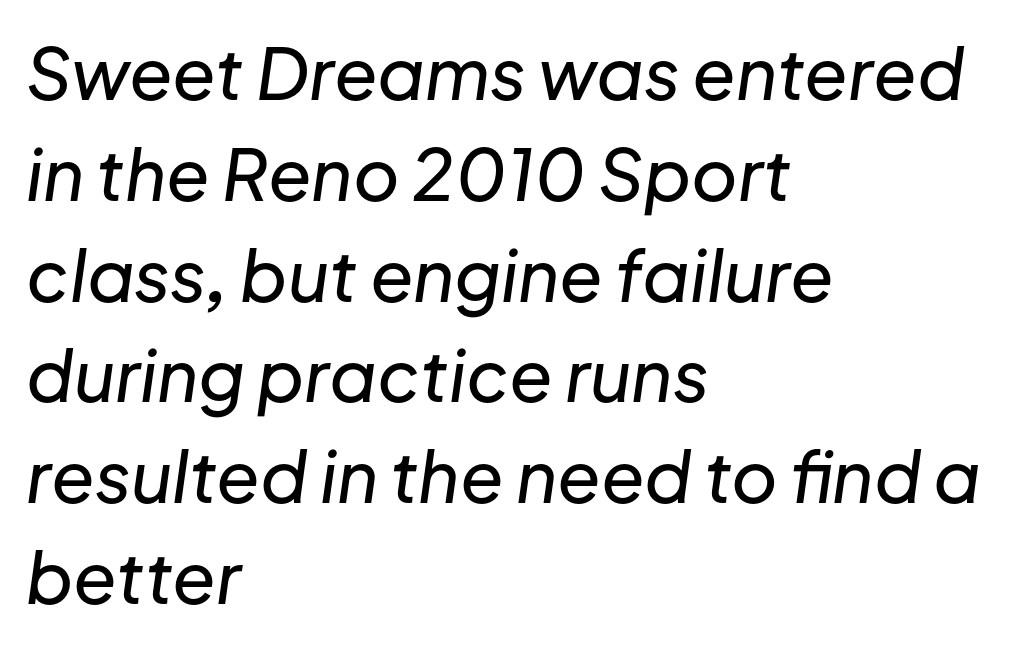
Q: Is the text italic (slanted)? A: Yes, it leans right by about 8 degrees.
Q: Is the text underlined? A: No.
Q: How is the paragraph aligned? A: Left-aligned.
Q: Is the spacing between letters normal or unusually wide? A: Normal.
Q: Is the spacing between lines tight, normal or loose? A: Normal.
Q: Width (condensed, normal, or wide)? A: Normal.
Q: Stroke contrast? A: Low.
Q: x-height? A: Medium.
Q: Monospaced? A: No.
